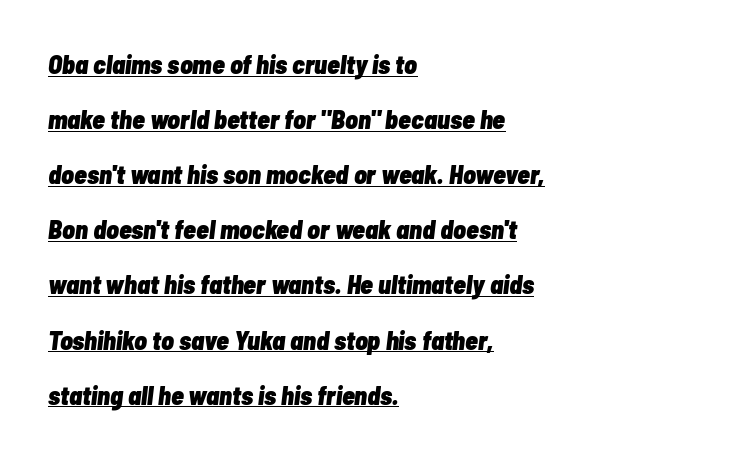
{"italic": "yes", "lean": "right", "slant_degrees": 7, "bold": "yes", "underline": "yes", "align": "left", "line_spacing": "loose", "line_spacing_ratio": 2.12, "letter_spacing": "normal", "letter_spacing_em": 0.0, "glyph_px": 26}
